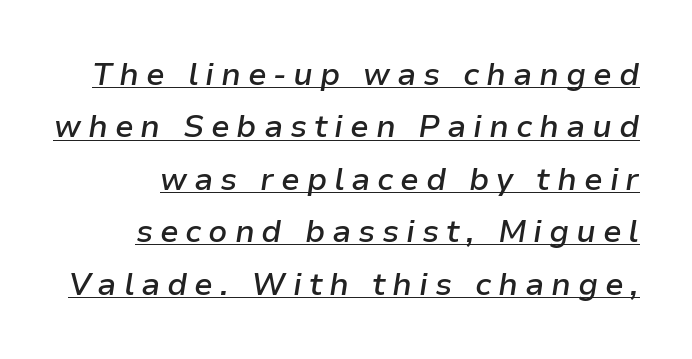
{"italic": "yes", "lean": "right", "slant_degrees": 9, "bold": "semi", "weight": "semibold", "width": "normal", "stroke_contrast": "low", "x_height": "medium", "monospaced": "no", "underline": "yes", "line_spacing": "normal", "line_spacing_ratio": 1.69, "letter_spacing": "wide", "letter_spacing_em": 0.22, "glyph_px": 31}
